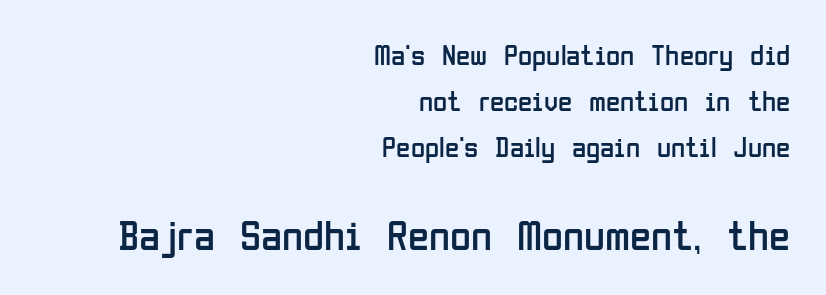
Q: Is the text bold? A: No.
Q: Is the text italic (slanted)? A: No, it is upright.
Q: Is the typeface a serif or a sans-serif typeface? A: Sans-serif.
Q: Is the text underlined? A: No.
Q: How is the paragraph aligned? A: Right-aligned.
Q: Is the spacing between letters normal or unusually wide? A: Normal.
Q: Is the spacing between lines tight, normal or loose? A: Normal.
Q: Which block of text is set in a larger size, the first (top) or the second (bottom)? A: The second (bottom) one.
Q: Width (condensed, normal, or wide)? A: Condensed.
Q: Stroke contrast? A: Low.
Q: x-height? A: Medium.
Q: Monospaced? A: No.
